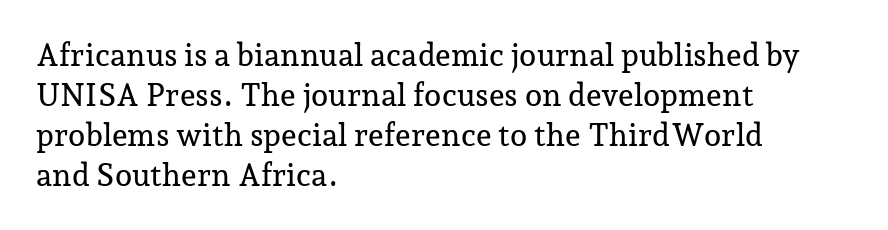
Q: Is the text italic (slanted)? A: No, it is upright.
Q: Is the typeface a serif or a sans-serif typeface? A: Serif.
Q: Is the text underlined? A: No.
Q: How is the paragraph aligned? A: Left-aligned.
Q: Is the spacing between letters normal or unusually wide? A: Normal.
Q: Is the spacing between lines tight, normal or loose? A: Normal.
Q: Width (condensed, normal, or wide)? A: Normal.
Q: Stroke contrast? A: Low.
Q: x-height? A: Medium.
Q: Monospaced? A: No.
